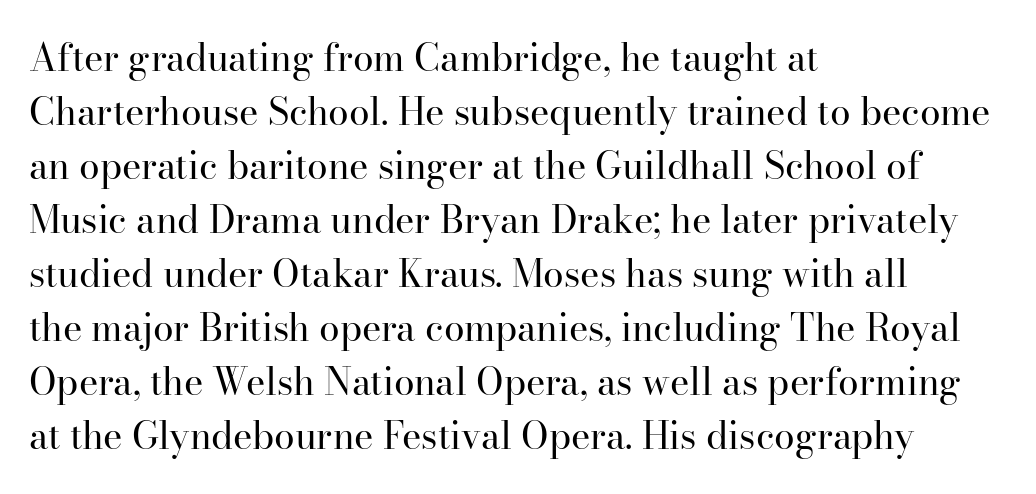
Q: Is the text bold? A: No.
Q: Is the text italic (slanted)? A: No, it is upright.
Q: Is the typeface a serif or a sans-serif typeface? A: Serif.
Q: Is the text underlined? A: No.
Q: How is the paragraph aligned? A: Left-aligned.
Q: Is the spacing between letters normal or unusually wide? A: Normal.
Q: Is the spacing between lines tight, normal or loose? A: Normal.
Q: Width (condensed, normal, or wide)? A: Normal.
Q: Stroke contrast? A: High.
Q: x-height? A: Small.
Q: Monospaced? A: No.
